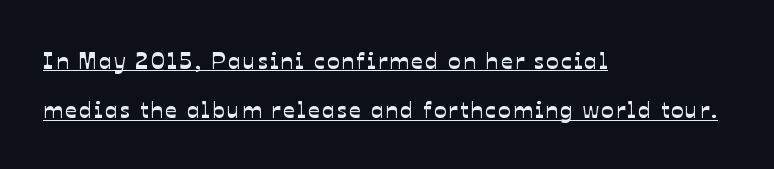
The image shows 23 px text type; set left-aligned, loose line spacing (2.15x), underlined.
